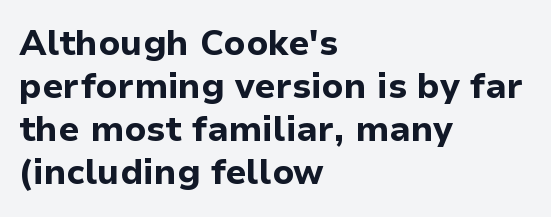
Reading down the block, your eye returns to a fixed left position each line. When letters stand straight like this, we call the style roman or upright. Each row of text sits above clean, open space. Grotesque or geometric, the face here clearly has no serifs. No extra tracking has been applied to these lines.
